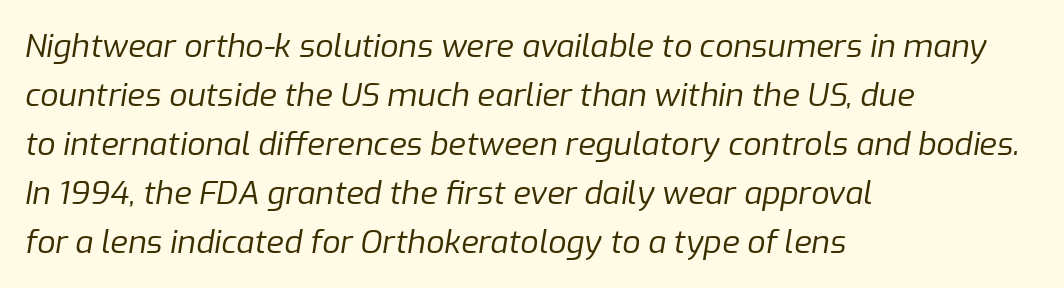
Q: Is the text bold? A: No.
Q: Is the text italic (slanted)? A: Yes, it leans right by about 9 degrees.
Q: Is the text underlined? A: No.
Q: How is the paragraph aligned? A: Left-aligned.
Q: Is the spacing between letters normal or unusually wide? A: Normal.
Q: Is the spacing between lines tight, normal or loose? A: Normal.
Q: Width (condensed, normal, or wide)? A: Normal.
Q: Stroke contrast? A: Low.
Q: x-height? A: Medium.
Q: Monospaced? A: No.
